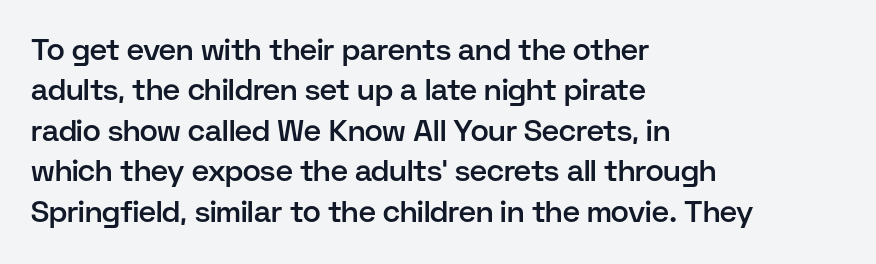
{"serif": "no", "italic": "no", "bold": "semi", "weight": "semibold", "width": "normal", "stroke_contrast": "low", "x_height": "medium", "monospaced": "no", "underline": "no", "align": "left", "line_spacing": "normal", "line_spacing_ratio": 1.35, "letter_spacing": "normal", "letter_spacing_em": 0.0, "glyph_px": 30}
